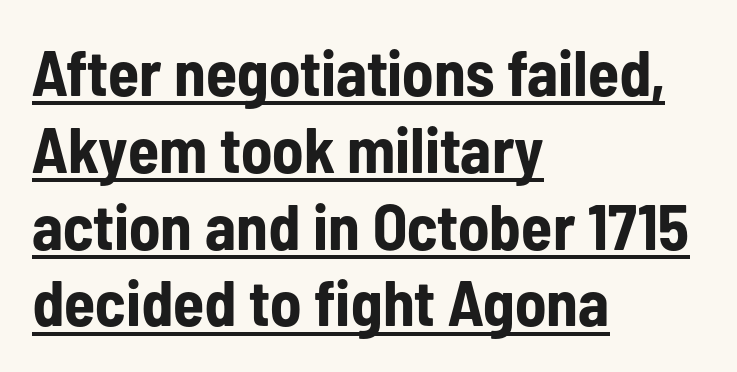
{"serif": "no", "italic": "no", "bold": "yes", "weight": "bold", "width": "condensed", "stroke_contrast": "low", "x_height": "medium", "monospaced": "no", "underline": "yes", "align": "left", "line_spacing_ratio": 1.2, "letter_spacing": "normal", "letter_spacing_em": 0.0, "glyph_px": 64}
